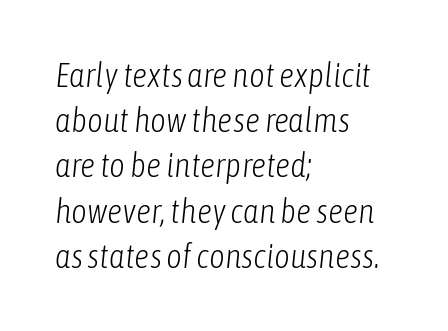
You can tell it's italic because the verticals aren't actually vertical. The lines in this sample share a left origin and differ only in where they stop. The letters look calm and open, with moderate or lighter stems. No extra tracking has been applied to these lines. These lines are rendered in a variable-pitch font.
